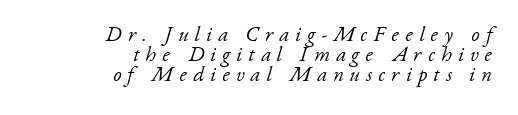
Q: Is the text bold? A: No.
Q: Is the text italic (slanted)? A: Yes, it leans right by about 17 degrees.
Q: Is the text underlined? A: No.
Q: How is the paragraph aligned? A: Right-aligned.
Q: Is the spacing between letters normal or unusually wide? A: Unusually wide.
Q: Is the spacing between lines tight, normal or loose? A: Tight.
